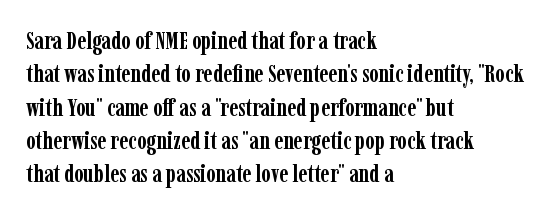
{"italic": "no", "bold": "yes", "underline": "no", "align": "left", "line_spacing": "normal", "line_spacing_ratio": 1.39, "letter_spacing": "normal", "letter_spacing_em": 0.0, "glyph_px": 24}
